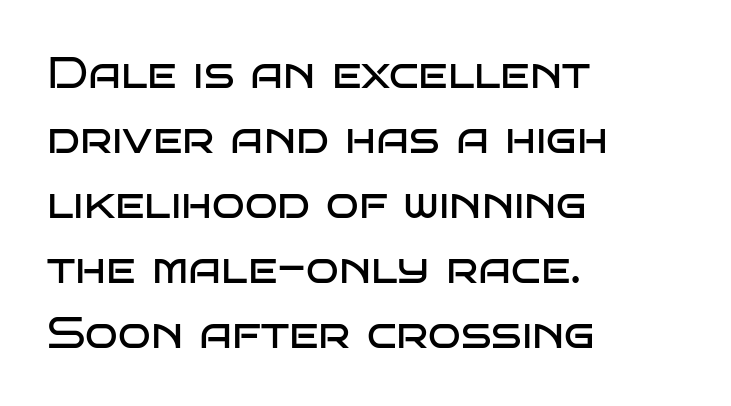
Q: Is the text bold? A: No.
Q: Is the text italic (slanted)? A: No, it is upright.
Q: Is the typeface a serif or a sans-serif typeface? A: Sans-serif.
Q: Is the text underlined? A: No.
Q: How is the paragraph aligned? A: Left-aligned.
Q: Is the spacing between letters normal or unusually wide? A: Normal.
Q: Is the spacing between lines tight, normal or loose? A: Normal.
Q: Width (condensed, normal, or wide)? A: Wide.
Q: Stroke contrast? A: Low.
Q: x-height? A: Large.
Q: Monospaced? A: No.
